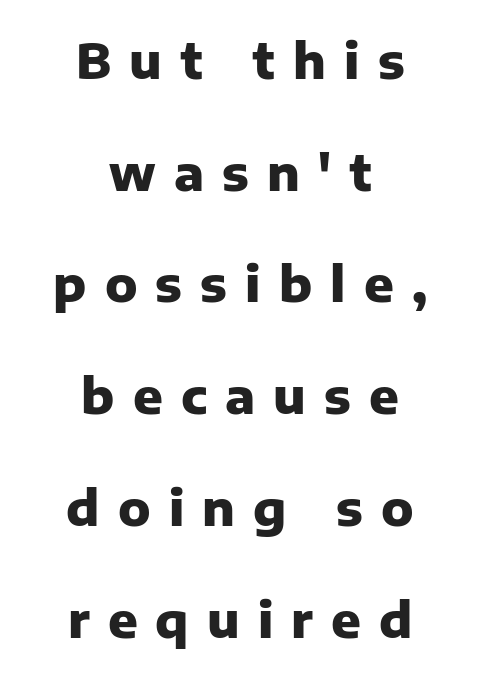
The image shows 49 px heavy sans-serif type, upright; set centered, loose line spacing (2.28x), unusually wide letter spacing (+0.37 em), not underlined; low stroke contrast and a medium x-height.
